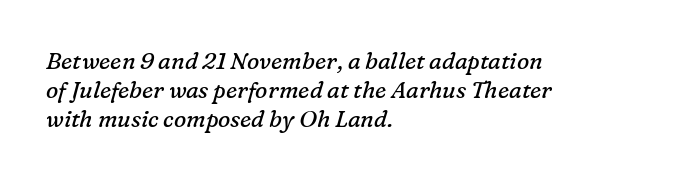
The lines in this sample share a left origin and differ only in where they stop. Quick note: interline space is typical. The space beneath each line is pristine and unruled. This sample uses plain, unmodified letter spacing. Designer's note — italics engaged.
